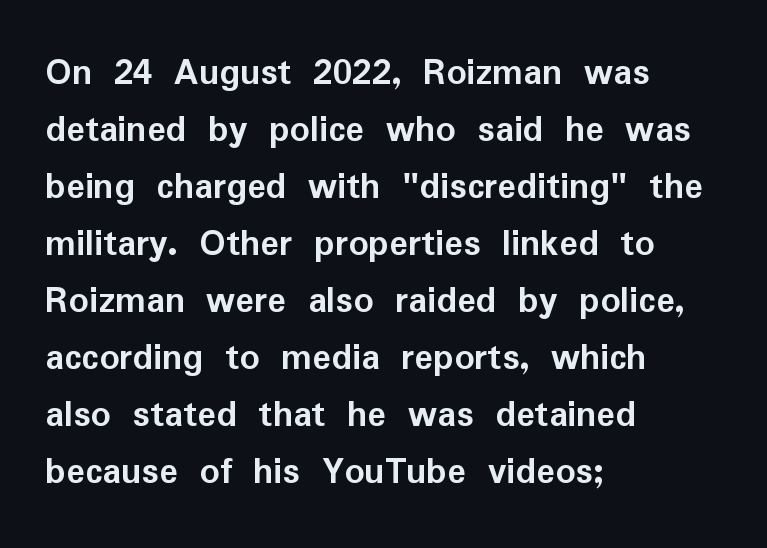
You can tell from the bare stems that sans-serif type was used. Character widths vary here, with narrow letters taking less room than wide ones. Descenders hang freely into open space. You'd pick this weight for a headline — it's a proper bold. What's the leading like? Ordinary, nothing unusual.
